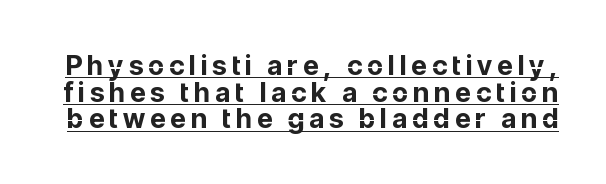
The image shows 27 px bold type, upright; set tight line spacing (0.99x), underlined.
